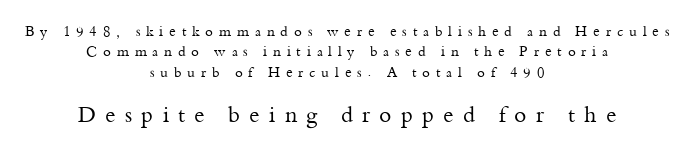
The image shows 22 px text type, upright; set centered, normal line spacing (1.45x), unusually wide letter spacing (+0.42 em), not underlined; the second (bottom) block is 1.57x larger.
